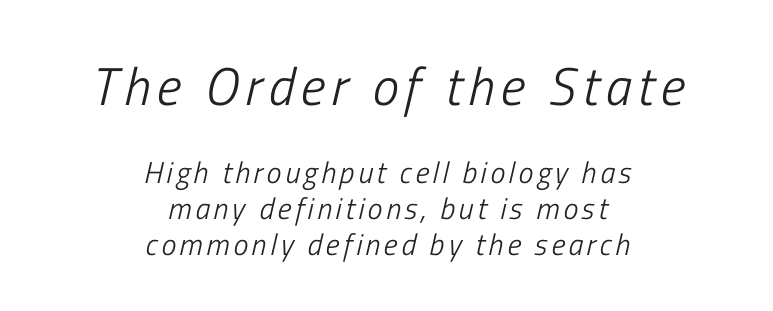
Q: Is the text bold? A: No.
Q: Is the text italic (slanted)? A: Yes, it leans right by about 13 degrees.
Q: Is the text underlined? A: No.
Q: How is the paragraph aligned? A: Centered.
Q: Which block of text is set in a larger size, the first (top) or the second (bottom)? A: The first (top) one.
Q: Width (condensed, normal, or wide)? A: Condensed.
Q: Stroke contrast? A: Low.
Q: x-height? A: Medium.
Q: Monospaced? A: No.
